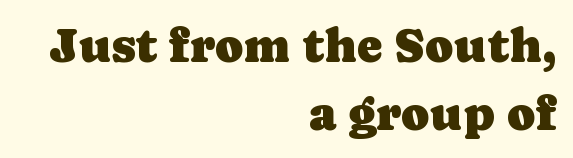
Q: Is the text italic (slanted)? A: No, it is upright.
Q: Is the typeface a serif or a sans-serif typeface? A: Serif.
Q: Is the text underlined? A: No.
Q: How is the paragraph aligned? A: Right-aligned.
Q: Is the spacing between letters normal or unusually wide? A: Normal.
Q: Is the spacing between lines tight, normal or loose? A: Normal.
Q: Width (condensed, normal, or wide)? A: Normal.
Q: Stroke contrast? A: Low.
Q: x-height? A: Medium.
Q: Monospaced? A: No.
